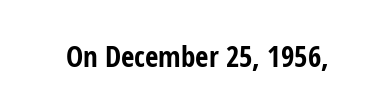
A typesetter would call this zero additional tracking. The gap between lines stays unmarked. The passage shown is typed in a proportional face where columns would drift. The type family on display is of the sans-serif kind. Strong, thick strokes mark this as bold type. The lettering holds an erect, upright posture throughout.
